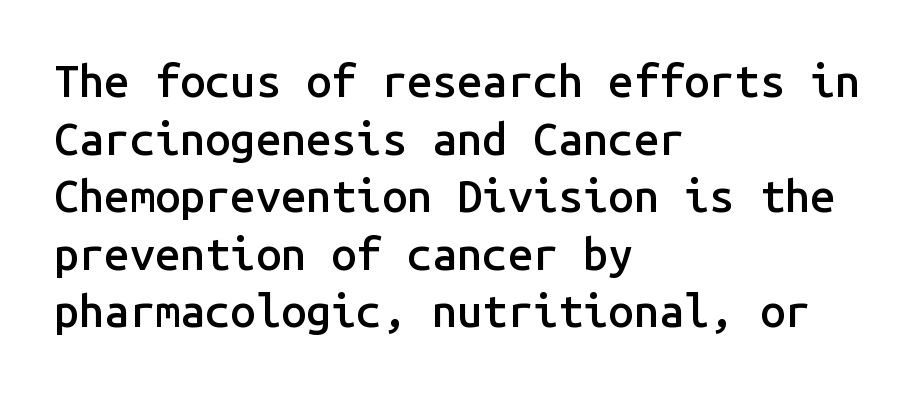
The letters stand upright; this is a roman face. Fixed-width glyphs throughout — classic coding-font behaviour. Does the weight exceed regular? Yes, but only to semibold. All the whitespace from short lines collects on the right. Underlining? Definitely not there.
